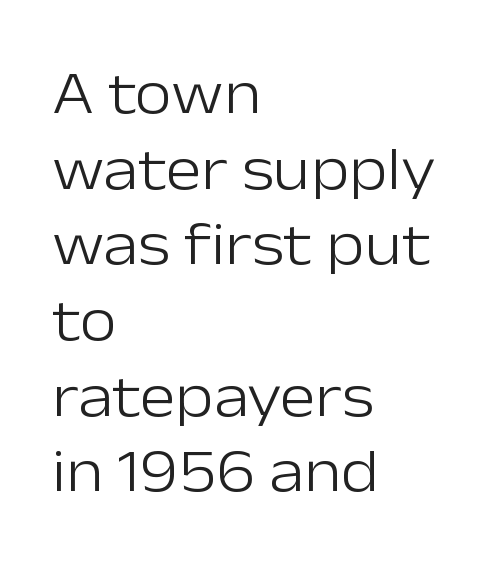
{"serif": "no", "italic": "no", "bold": "no", "weight": "light", "width": "normal", "stroke_contrast": "low", "x_height": "medium", "monospaced": "no", "underline": "no", "align": "left", "line_spacing_ratio": 1.24, "letter_spacing": "normal", "letter_spacing_em": 0.0, "glyph_px": 61}
